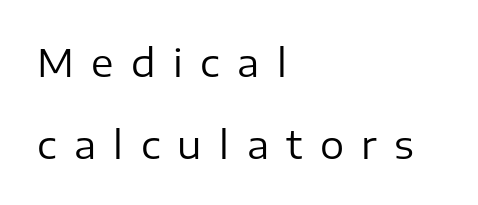
Q: Is the text bold? A: No.
Q: Is the text italic (slanted)? A: No, it is upright.
Q: Is the typeface a serif or a sans-serif typeface? A: Sans-serif.
Q: Is the text underlined? A: No.
Q: How is the paragraph aligned? A: Left-aligned.
Q: Is the spacing between letters normal or unusually wide? A: Unusually wide.
Q: Is the spacing between lines tight, normal or loose? A: Loose.
Q: Width (condensed, normal, or wide)? A: Normal.
Q: Stroke contrast? A: Low.
Q: x-height? A: Medium.
Q: Monospaced? A: No.
